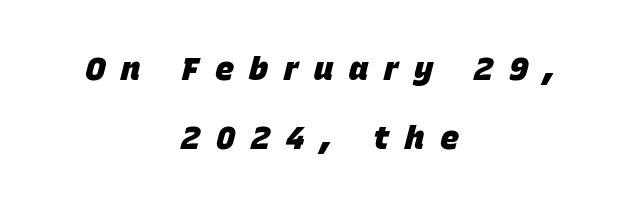
Q: Is the text bold? A: Yes.
Q: Is the text italic (slanted)? A: Yes, it leans right by about 15 degrees.
Q: Is the text underlined? A: No.
Q: How is the paragraph aligned? A: Centered.
Q: Is the spacing between letters normal or unusually wide? A: Unusually wide.
Q: Is the spacing between lines tight, normal or loose? A: Loose.
Q: Width (condensed, normal, or wide)? A: Normal.
Q: Stroke contrast? A: Low.
Q: x-height? A: Large.
Q: Monospaced? A: No.
